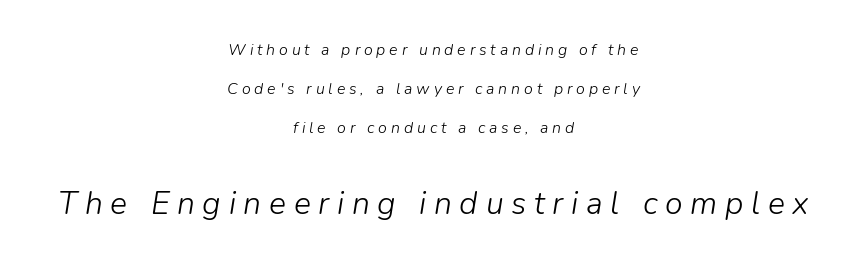
Q: Is the text bold? A: No.
Q: Is the text italic (slanted)? A: Yes, it leans right by about 9 degrees.
Q: Is the text underlined? A: No.
Q: How is the paragraph aligned? A: Centered.
Q: Is the spacing between letters normal or unusually wide? A: Unusually wide.
Q: Is the spacing between lines tight, normal or loose? A: Loose.
Q: Which block of text is set in a larger size, the first (top) or the second (bottom)? A: The second (bottom) one.
Q: Width (condensed, normal, or wide)? A: Normal.
Q: Stroke contrast? A: Low.
Q: x-height? A: Medium.
Q: Monospaced? A: No.
